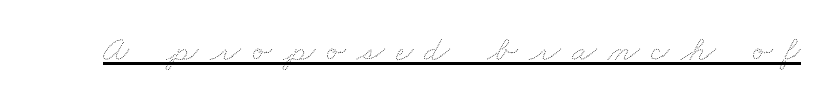
{"bold": "no", "weight": "thin", "width": "wide", "stroke_contrast": "medium", "x_height": "small", "monospaced": "no", "underline": "yes", "letter_spacing": "wide", "letter_spacing_em": 0.32, "glyph_px": 36}
